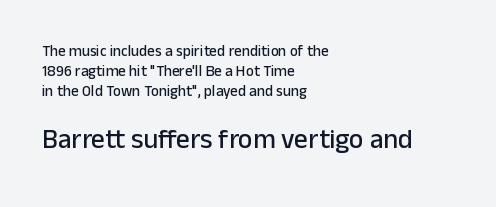
The letters stand upright; this is a roman face. Anything drawn beneath the words? Only blank space. One glance says typical: line gaps are just what's usual. The rendering anchors every line to the left-hand side. Compared with typical body copy, the letter spacing here is the same.
